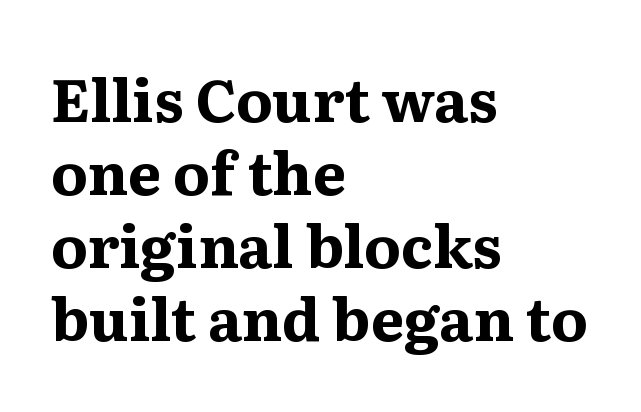
The image shows 59 px bold serif type, upright; set left-aligned, line spacing 1.24x, normal letter spacing, not underlined; medium stroke contrast and a medium x-height.
